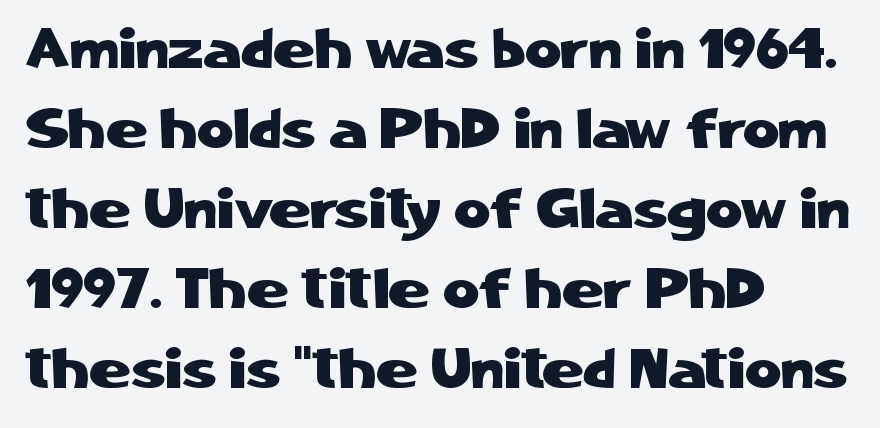
The image shows 56 px sans-serif type, upright; set left-aligned, normal line spacing (1.43x), normal letter spacing, not underlined; low stroke contrast and a medium x-height.
